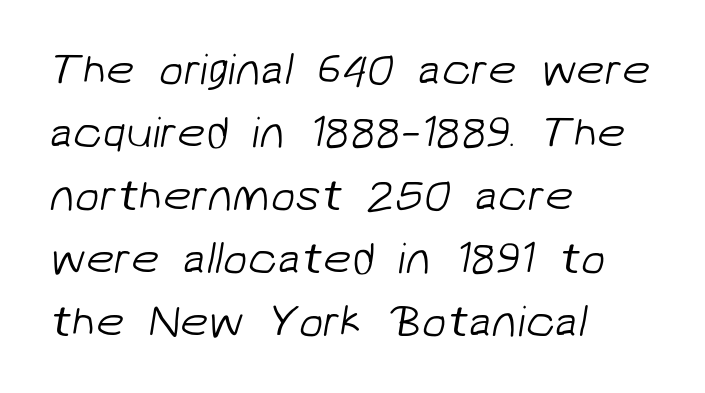
{"serif": "no", "bold": "no", "weight": "light", "width": "normal", "stroke_contrast": "low", "x_height": "medium", "monospaced": "no", "underline": "no", "align": "left", "line_spacing": "normal", "line_spacing_ratio": 1.4, "letter_spacing": "normal", "letter_spacing_em": 0.0, "glyph_px": 45}
